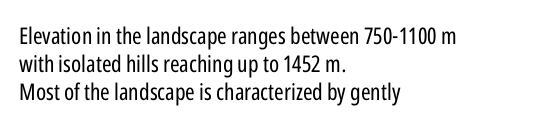
Q: Is the text bold? A: No.
Q: Is the text italic (slanted)? A: No, it is upright.
Q: Is the text underlined? A: No.
Q: How is the paragraph aligned? A: Left-aligned.
Q: Is the spacing between letters normal or unusually wide? A: Normal.
